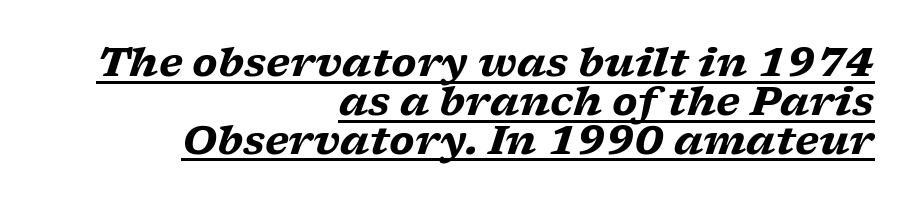
{"serif": "yes", "italic": "yes", "lean": "right", "slant_degrees": 17, "bold": "yes", "weight": "heavy", "width": "wide", "stroke_contrast": "low", "x_height": "medium", "monospaced": "no", "underline": "yes", "align": "right", "line_spacing": "tight", "line_spacing_ratio": 0.97, "letter_spacing": "normal", "letter_spacing_em": 0.0, "glyph_px": 40}
